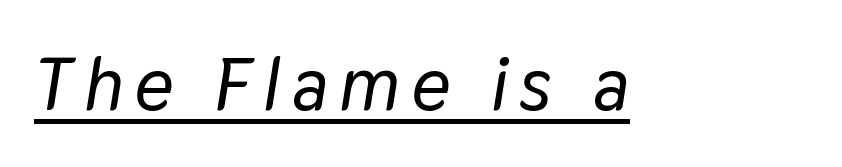
{"italic": "yes", "lean": "right", "slant_degrees": 9, "width": "normal", "stroke_contrast": "low", "x_height": "medium", "monospaced": "no", "underline": "yes", "glyph_px": 75}
